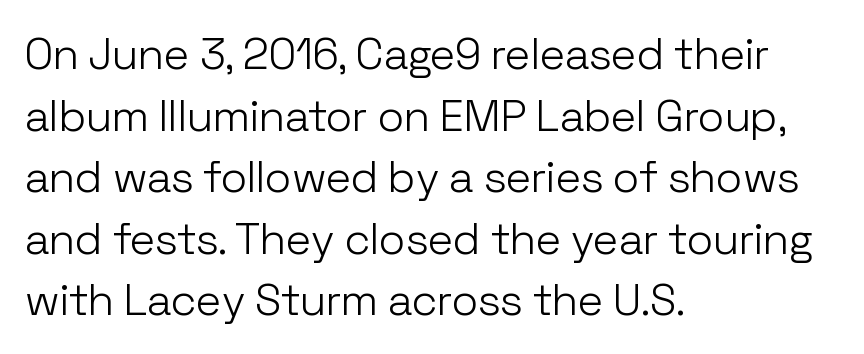
The image shows 44 px light sans-serif type, upright; set left-aligned, normal line spacing (1.4x), normal letter spacing, not underlined; low stroke contrast and a medium x-height.
